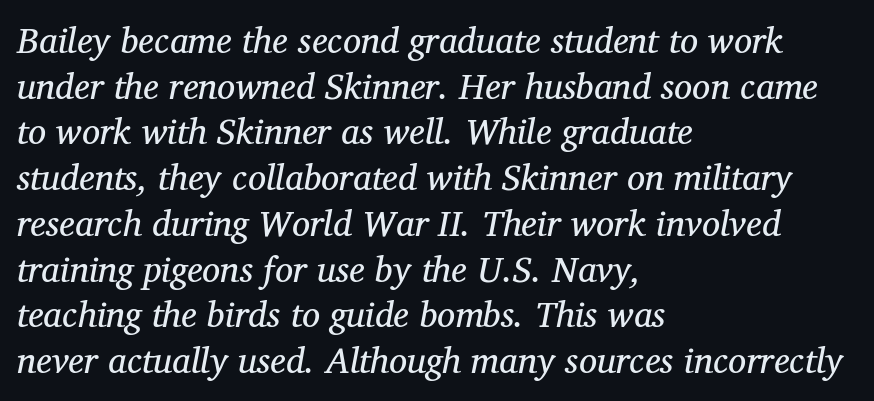
Quick note: italic. Underlining? Definitely not there. This block has exactly the height ordinary leading produces. Regarding serifs, this sample has them. Is the block centered? No — it sits flush against the left margin. Is the type heavy? It reads as light-to-regular instead.
